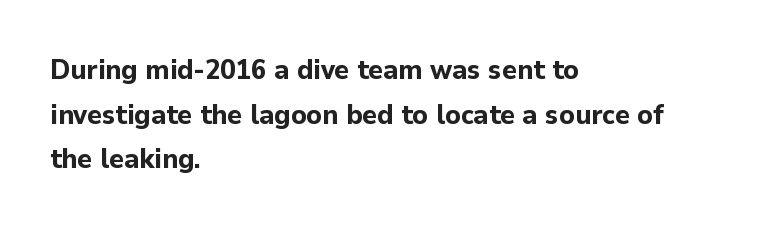
Q: Is the text bold? A: Yes.
Q: Is the text italic (slanted)? A: No, it is upright.
Q: Is the typeface a serif or a sans-serif typeface? A: Sans-serif.
Q: Is the text underlined? A: No.
Q: How is the paragraph aligned? A: Left-aligned.
Q: Is the spacing between letters normal or unusually wide? A: Normal.
Q: Is the spacing between lines tight, normal or loose? A: Normal.
Q: Width (condensed, normal, or wide)? A: Normal.
Q: Stroke contrast? A: Low.
Q: x-height? A: Medium.
Q: Monospaced? A: No.
